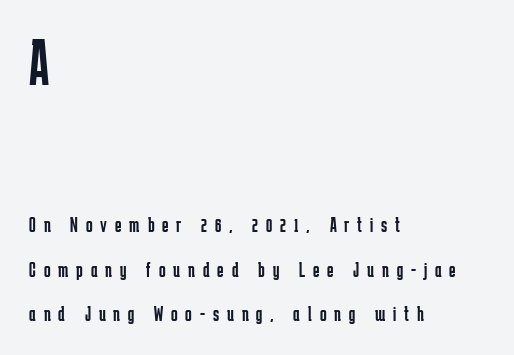
The composition opens big and finishes small. The tracking reads as deliberately expanded to a designer's eye. Stroke mass is kept to a normal reading level or below. You could not count columns in this text — the font is proportionally spaced. Check the space under the baseline: it is left empty. Classification — sans serif.
